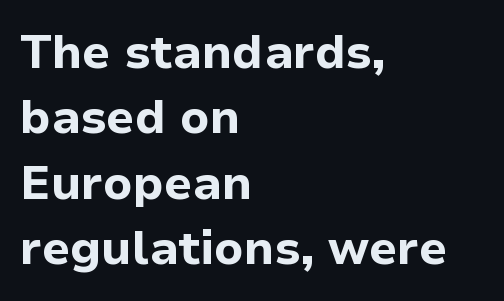
Q: Is the text bold? A: Yes.
Q: Is the text italic (slanted)? A: No, it is upright.
Q: Is the typeface a serif or a sans-serif typeface? A: Sans-serif.
Q: Is the text underlined? A: No.
Q: How is the paragraph aligned? A: Left-aligned.
Q: Is the spacing between letters normal or unusually wide? A: Normal.
Q: Is the spacing between lines tight, normal or loose? A: Normal.
Q: Width (condensed, normal, or wide)? A: Normal.
Q: Stroke contrast? A: Low.
Q: x-height? A: Medium.
Q: Monospaced? A: No.
